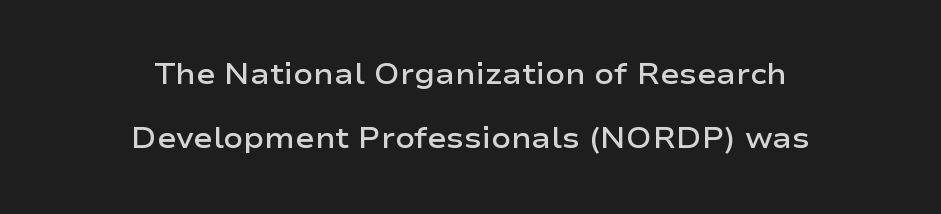
{"serif": "no", "italic": "no", "bold": "semi", "weight": "semibold", "width": "wide", "stroke_contrast": "low", "x_height": "medium", "monospaced": "no", "underline": "no", "align": "center", "line_spacing": "loose", "line_spacing_ratio": 2.22, "letter_spacing": "normal", "letter_spacing_em": 0.0, "glyph_px": 29}
